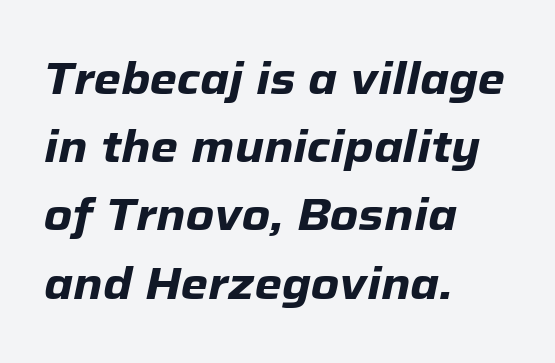
Do the characters align in a grid? No, the font is proportional. Line beginnings align vertically; line endings do not. Is the letter spacing exaggerated? No — it looks like the ordinary default. Thick stems and heavy bowls — unmistakably bold. Slant detected: the letters are inclined. The rows are spaced the way most documents space them.
